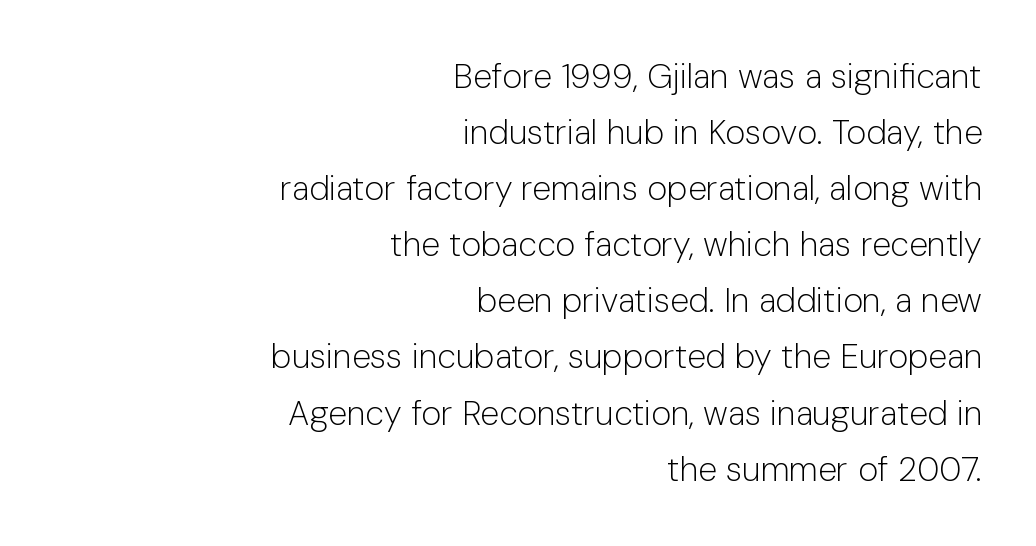
{"serif": "no", "italic": "no", "bold": "no", "weight": "light", "width": "normal", "stroke_contrast": "low", "x_height": "medium", "monospaced": "no", "underline": "no", "align": "right", "line_spacing": "normal", "line_spacing_ratio": 1.65, "letter_spacing": "normal", "letter_spacing_em": 0.0, "glyph_px": 34}
